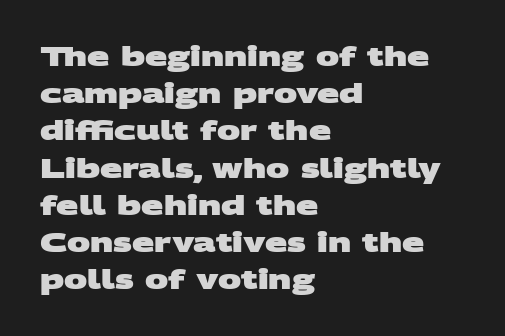
The image shows 26 px bold type; set left-aligned, normal line spacing (1.43x), normal letter spacing, not underlined.
